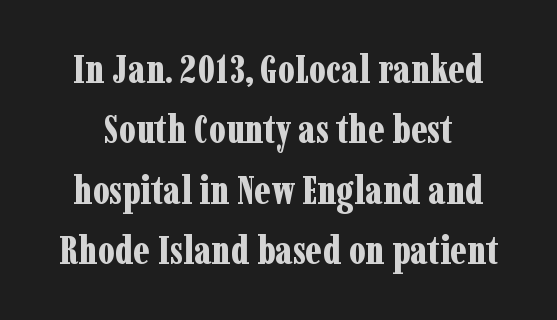
{"serif": "yes", "italic": "no", "bold": "yes", "weight": "bold", "width": "condensed", "stroke_contrast": "low", "x_height": "medium", "monospaced": "no", "underline": "no", "line_spacing": "normal", "line_spacing_ratio": 1.55, "letter_spacing": "normal", "letter_spacing_em": 0.0, "glyph_px": 39}
